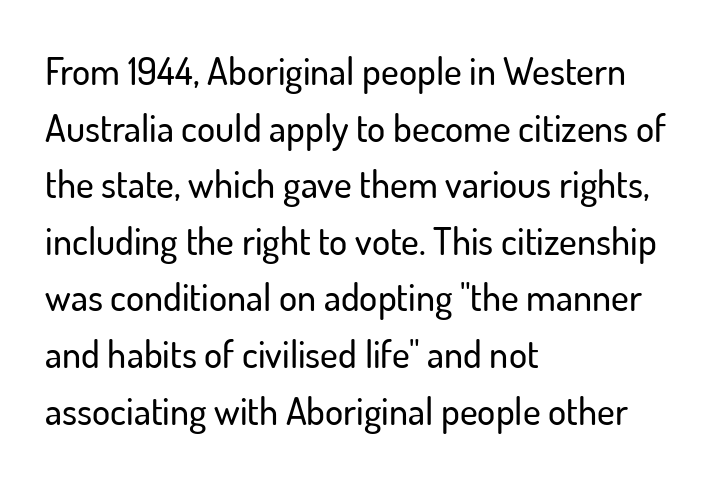
The image shows 38 px sans-serif type, upright; set left-aligned, normal line spacing (1.49x), normal letter spacing, not underlined; low stroke contrast and a small x-height.
